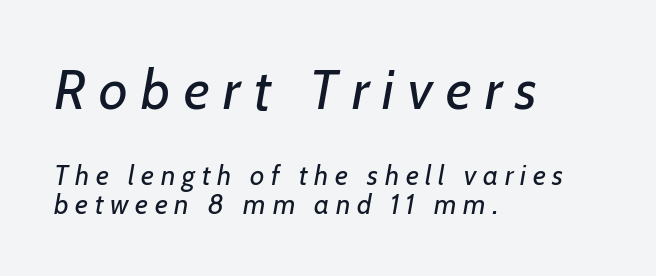
{"italic": "yes", "lean": "right", "slant_degrees": 7, "bold": "no", "weight": "regular", "width": "normal", "stroke_contrast": "low", "x_height": "medium", "monospaced": "no", "underline": "no", "align": "left", "line_spacing": "tight", "line_spacing_ratio": 1.04, "letter_spacing": "wide", "letter_spacing_em": 0.24, "larger_block": "first", "size_ratio": 2.0, "glyph_px": 56}
